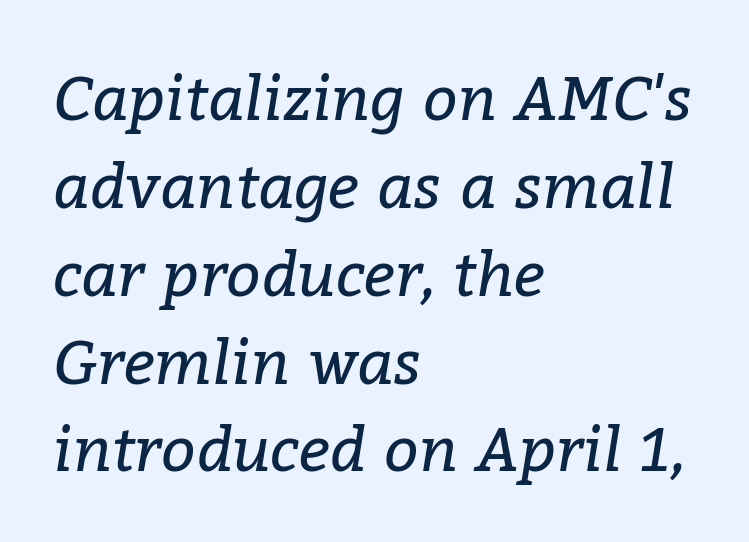
The image shows 61 px regular-weight serif type, italic (leaning right); set left-aligned, normal line spacing (1.44x), normal letter spacing, not underlined; low stroke contrast and a medium x-height.
